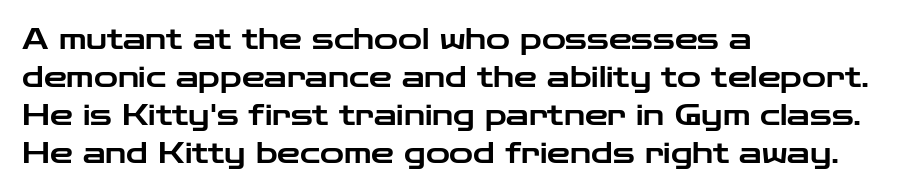
Q: Is the text italic (slanted)? A: No, it is upright.
Q: Is the typeface a serif or a sans-serif typeface? A: Sans-serif.
Q: Is the text underlined? A: No.
Q: How is the paragraph aligned? A: Left-aligned.
Q: Is the spacing between letters normal or unusually wide? A: Normal.
Q: Is the spacing between lines tight, normal or loose? A: Normal.
Q: Width (condensed, normal, or wide)? A: Wide.
Q: Stroke contrast? A: Low.
Q: x-height? A: Medium.
Q: Monospaced? A: No.
